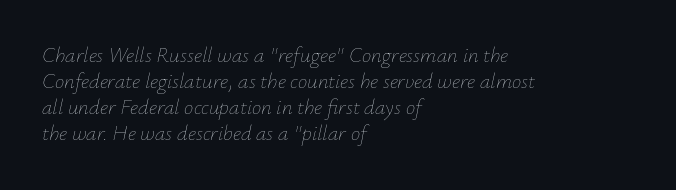
Q: Is the text bold? A: No.
Q: Is the text italic (slanted)? A: Yes, it leans right by about 12 degrees.
Q: Is the text underlined? A: No.
Q: How is the paragraph aligned? A: Left-aligned.
Q: Is the spacing between letters normal or unusually wide? A: Normal.
